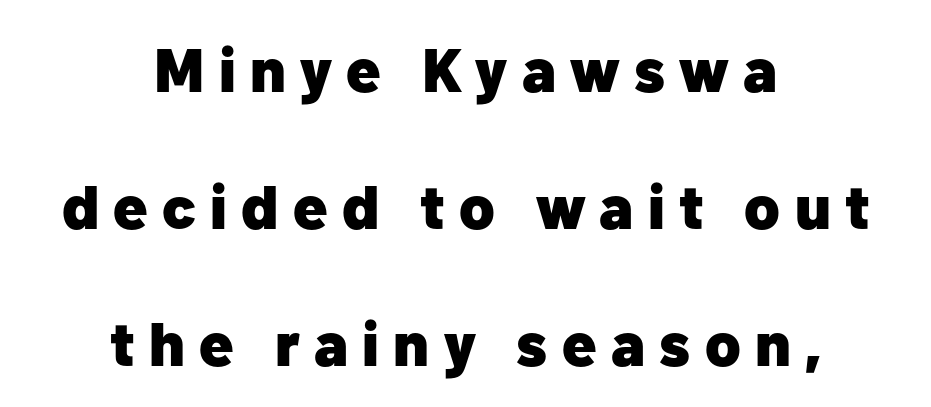
Q: Is the text bold? A: Yes.
Q: Is the text italic (slanted)? A: No, it is upright.
Q: Is the typeface a serif or a sans-serif typeface? A: Sans-serif.
Q: Is the text underlined? A: No.
Q: How is the paragraph aligned? A: Centered.
Q: Is the spacing between letters normal or unusually wide? A: Unusually wide.
Q: Is the spacing between lines tight, normal or loose? A: Loose.
Q: Width (condensed, normal, or wide)? A: Normal.
Q: Stroke contrast? A: Low.
Q: x-height? A: Medium.
Q: Monospaced? A: No.
